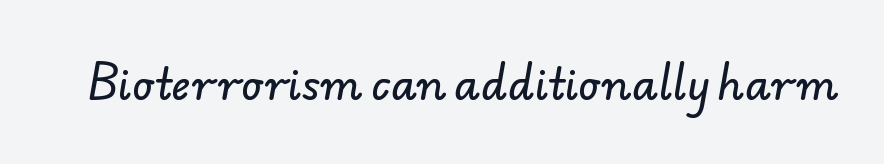
The image shows 42 px sans-serif type; set normal letter spacing, not underlined; low stroke contrast and a small x-height.
